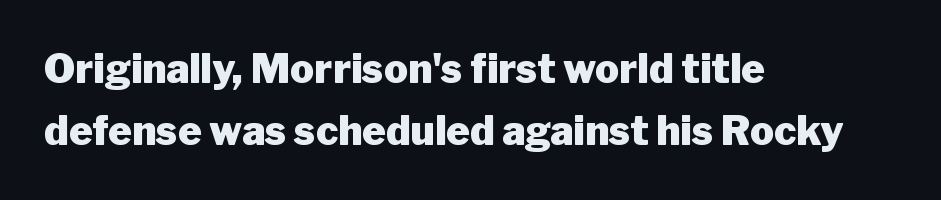
The image shows 40 px heavy sans-serif type, upright; set left-aligned, normal line spacing (1.56x), normal letter spacing, not underlined; low stroke contrast and a medium x-height.
